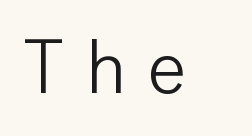
The image shows 76 px light sans-serif type, upright; set unusually wide letter spacing (+0.28 em), not underlined; low stroke contrast and a medium x-height.
